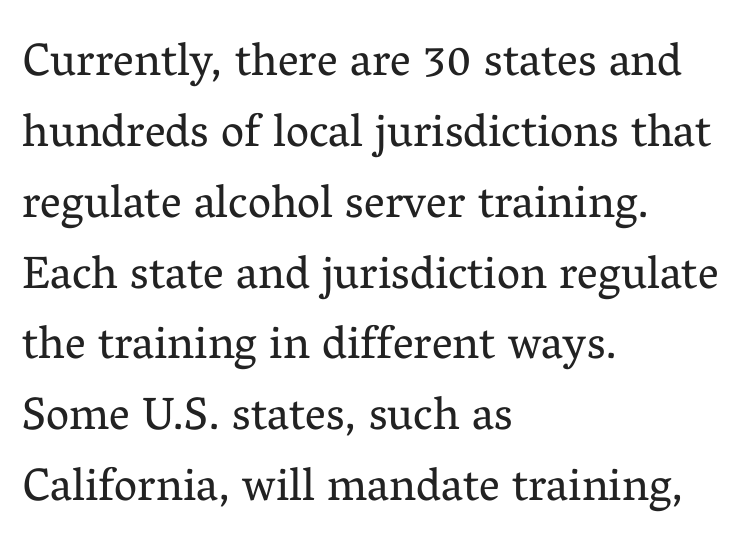
Q: Is the text bold? A: No.
Q: Is the text italic (slanted)? A: No, it is upright.
Q: Is the typeface a serif or a sans-serif typeface? A: Serif.
Q: Is the text underlined? A: No.
Q: How is the paragraph aligned? A: Left-aligned.
Q: Is the spacing between letters normal or unusually wide? A: Normal.
Q: Is the spacing between lines tight, normal or loose? A: Normal.
Q: Width (condensed, normal, or wide)? A: Normal.
Q: Stroke contrast? A: Medium.
Q: x-height? A: Medium.
Q: Monospaced? A: No.
